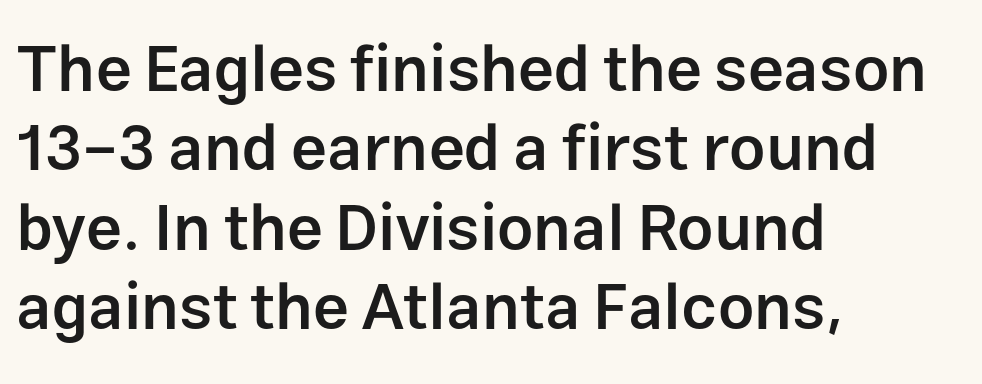
Proportional: the letters do not fall into vertical columns. Moderately thickened strokes mark this as semibold type. The text block is weighted toward the left margin, trailing off unevenly rightward. You can tell from the bare stems that sans-serif type was used. The lettering stays uniformly vertical, giving the passage a roman look.
